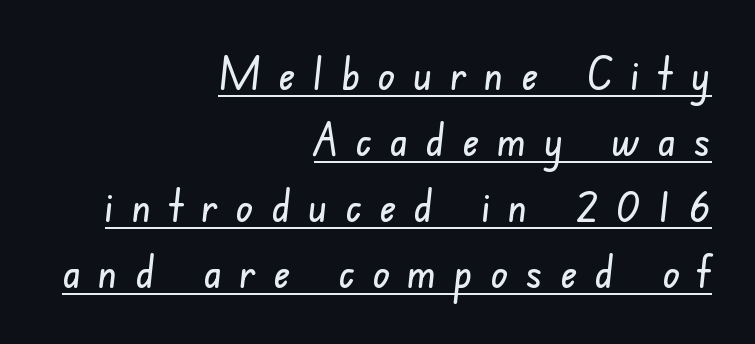
The image shows 45 px condensed sans-serif type; set right-aligned, normal line spacing (1.47x), unusually wide letter spacing (+0.4 em), underlined; low stroke contrast and a small x-height.
